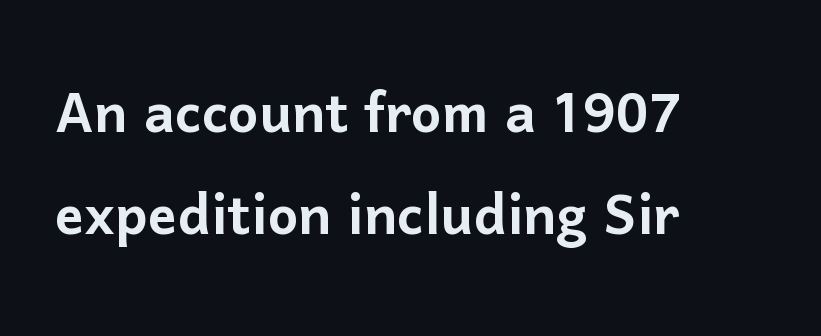
Q: Is the text italic (slanted)? A: No, it is upright.
Q: Is the typeface a serif or a sans-serif typeface? A: Sans-serif.
Q: Is the text underlined? A: No.
Q: How is the paragraph aligned? A: Left-aligned.
Q: Is the spacing between letters normal or unusually wide? A: Normal.
Q: Is the spacing between lines tight, normal or loose? A: Normal.
Q: Width (condensed, normal, or wide)? A: Normal.
Q: Stroke contrast? A: Low.
Q: x-height? A: Medium.
Q: Monospaced? A: No.
